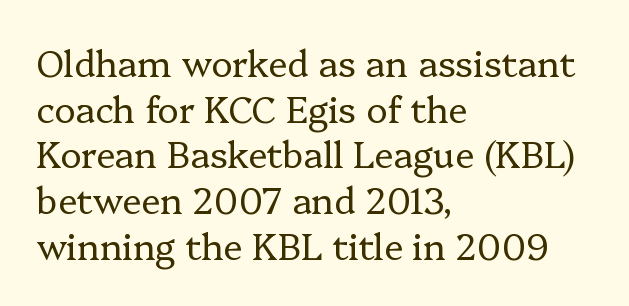
A typesetter would call this proportional, since set widths differ per character. These lines were composed using upright roman letters. This rendering employs a face with finishing strokes, i.e., a serif. Heaviness? Minimal to ordinary, like unemphasized prose.
